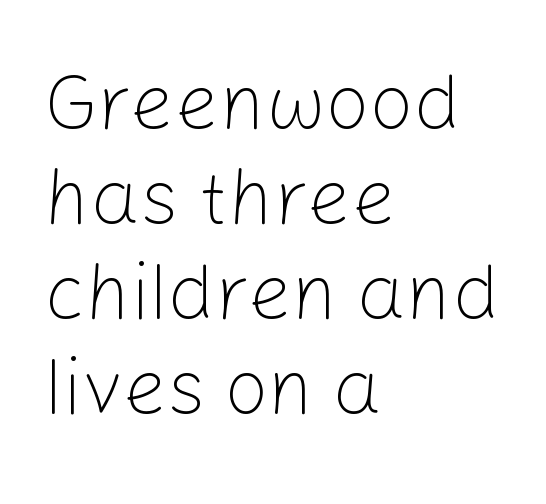
Characters follow at the spacing the type designer built in. Type without underlining. The text was rendered using a sans face with plain stroke endings. All the whitespace from short lines collects on the right.
